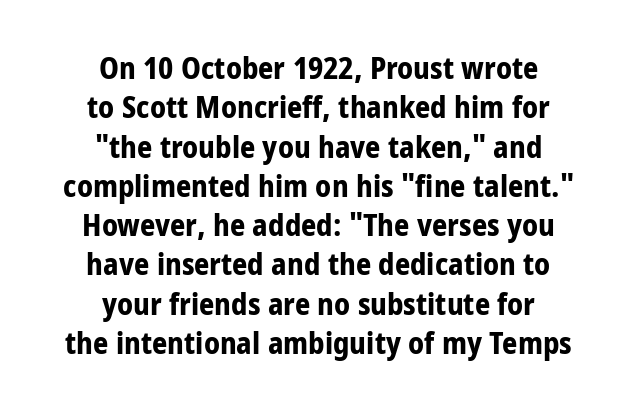
{"serif": "no", "italic": "no", "bold": "yes", "weight": "bold", "width": "condensed", "stroke_contrast": "low", "x_height": "large", "monospaced": "no", "underline": "no", "align": "center", "line_spacing": "normal", "line_spacing_ratio": 1.31, "letter_spacing": "normal", "letter_spacing_em": 0.0, "glyph_px": 30}
